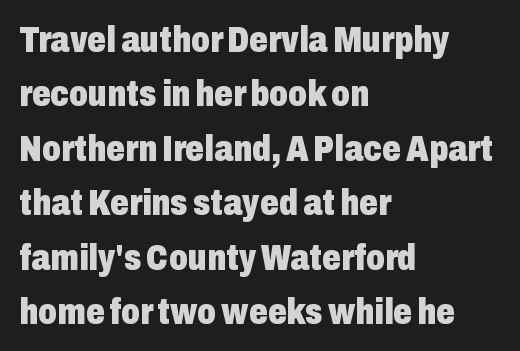
{"serif": "no", "italic": "no", "bold": "yes", "weight": "heavy", "width": "condensed", "stroke_contrast": "low", "x_height": "medium", "monospaced": "no", "underline": "no", "align": "left", "line_spacing": "normal", "line_spacing_ratio": 1.47, "letter_spacing": "normal", "letter_spacing_em": 0.0, "glyph_px": 37}
